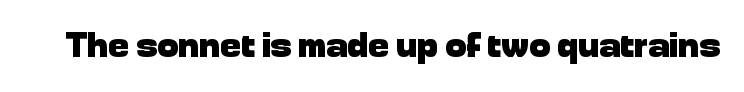
{"serif": "no", "italic": "no", "bold": "yes", "weight": "heavy", "width": "normal", "stroke_contrast": "low", "x_height": "medium", "monospaced": "no", "underline": "no", "letter_spacing": "normal", "letter_spacing_em": 0.0, "glyph_px": 35}
